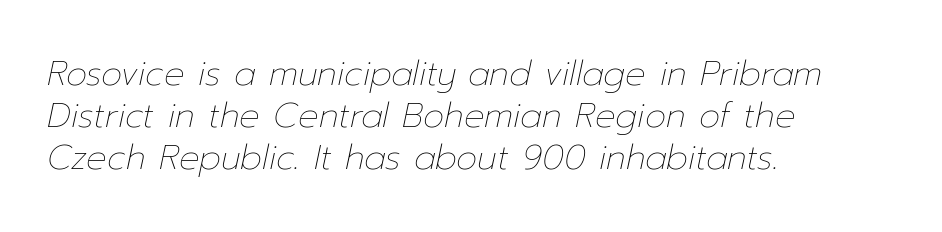
{"italic": "yes", "lean": "right", "slant_degrees": 12, "bold": "no", "weight": "thin", "width": "normal", "stroke_contrast": "low", "x_height": "medium", "monospaced": "no", "underline": "no", "align": "left", "line_spacing_ratio": 1.24, "letter_spacing": "normal", "letter_spacing_em": 0.0, "glyph_px": 34}
